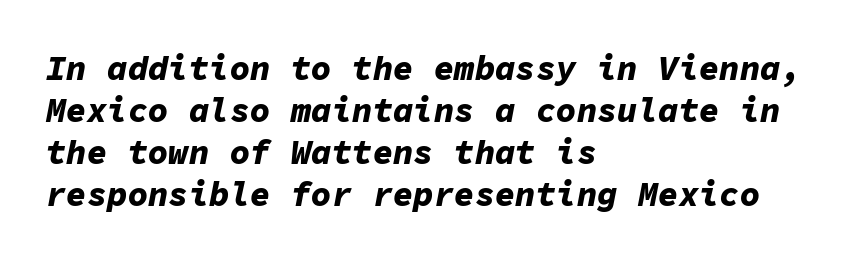
{"italic": "yes", "lean": "right", "slant_degrees": 11, "bold": "yes", "weight": "bold", "width": "normal", "stroke_contrast": "low", "x_height": "medium", "monospaced": "yes", "underline": "no", "align": "left", "line_spacing_ratio": 1.24, "letter_spacing": "normal", "letter_spacing_em": 0.0, "glyph_px": 34}
